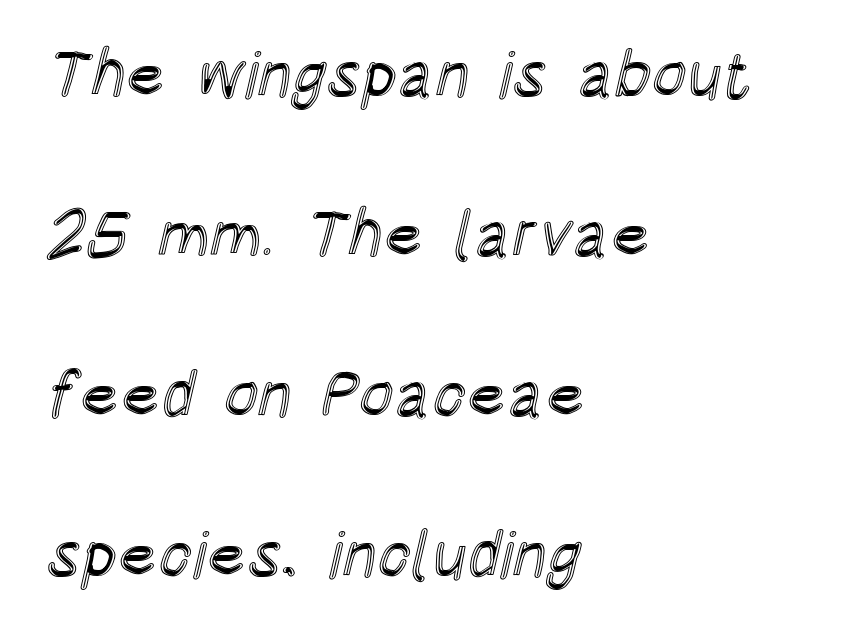
{"width": "condensed", "x_height": "large", "monospaced": "no", "underline": "no", "align": "left", "line_spacing": "loose", "line_spacing_ratio": 2.46, "letter_spacing": "normal", "letter_spacing_em": 0.0, "glyph_px": 65}
